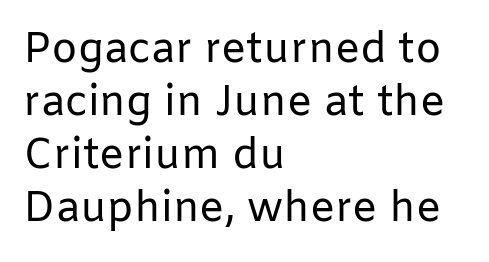
{"serif": "no", "italic": "no", "bold": "no", "weight": "regular", "width": "normal", "stroke_contrast": "low", "x_height": "medium", "monospaced": "no", "underline": "no", "align": "left", "line_spacing": "normal", "line_spacing_ratio": 1.26, "letter_spacing": "normal", "letter_spacing_em": 0.0, "glyph_px": 42}
